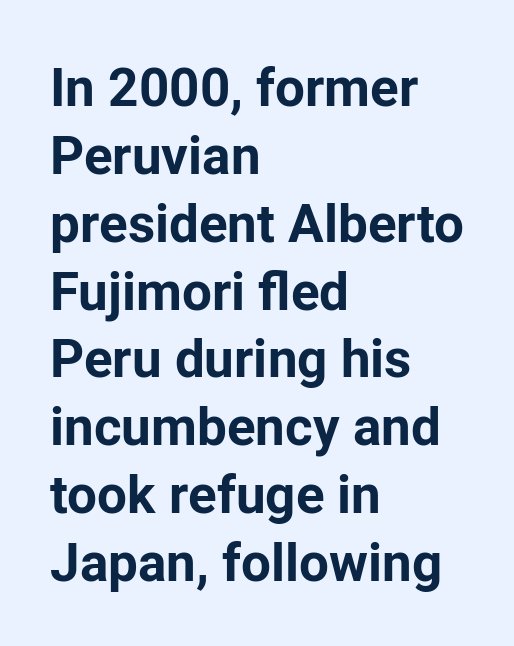
{"serif": "no", "italic": "no", "bold": "yes", "weight": "bold", "width": "normal", "stroke_contrast": "low", "x_height": "medium", "monospaced": "no", "underline": "no", "align": "left", "line_spacing": "normal", "line_spacing_ratio": 1.28, "letter_spacing": "normal", "letter_spacing_em": 0.0, "glyph_px": 53}
